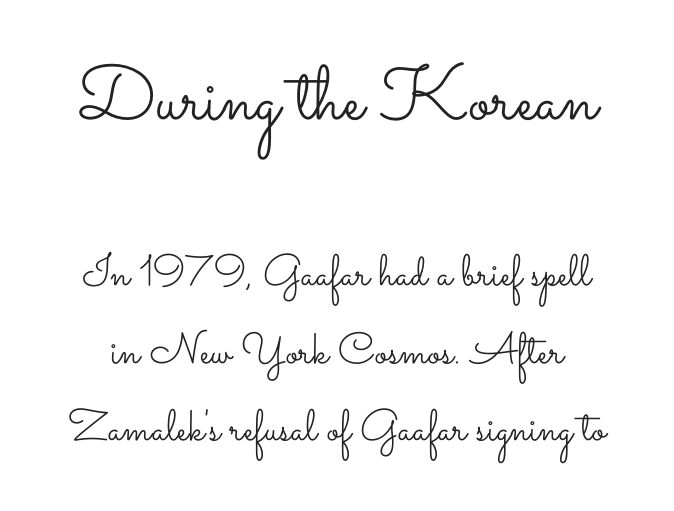
Q: Is the text bold? A: No.
Q: Is the text italic (slanted)? A: Yes.
Q: Is the text underlined? A: No.
Q: Is the spacing between letters normal or unusually wide? A: Normal.
Q: Which block of text is set in a larger size, the first (top) or the second (bottom)? A: The first (top) one.
Q: Width (condensed, normal, or wide)? A: Wide.
Q: Stroke contrast? A: Low.
Q: x-height? A: Small.
Q: Monospaced? A: No.
